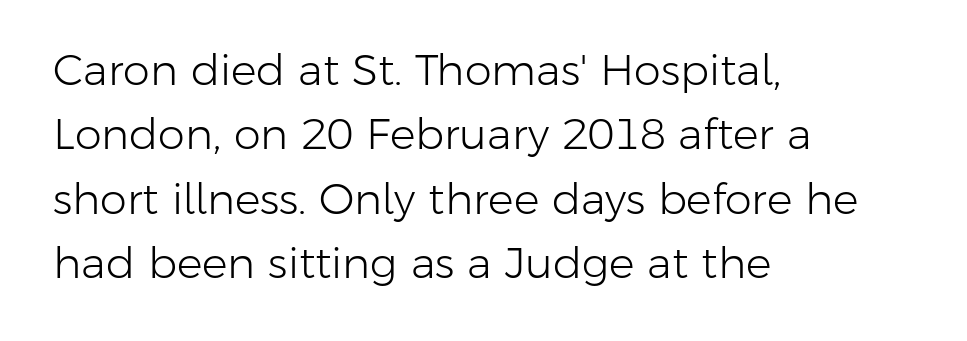
Standard letterfit; no display-style spreading of the glyphs. These lines are rendered in a variable-pitch font. No chunkiness to these letters — they're not bold. The letters stand upright; this is a roman face. Short and long lines alike share a common starting point at left.
